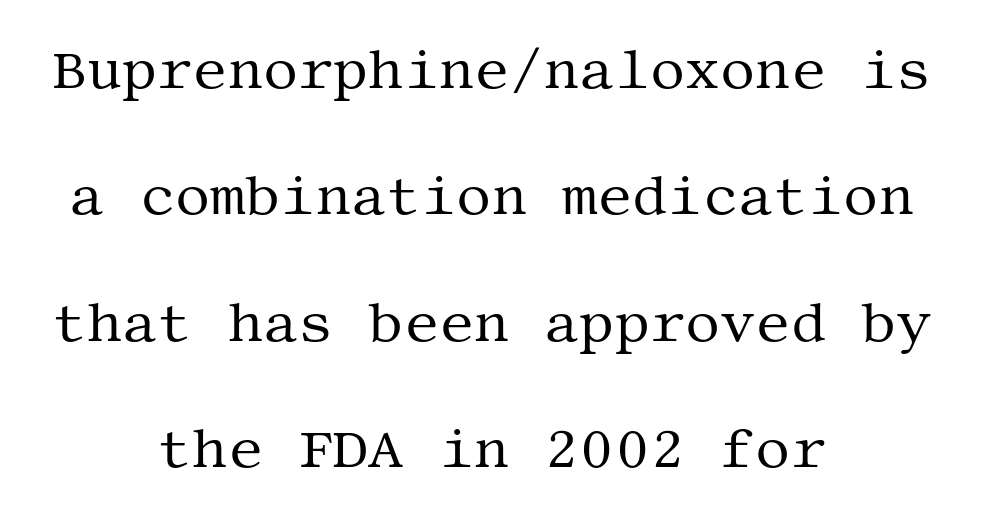
{"serif": "yes", "italic": "no", "bold": "no", "weight": "regular", "width": "normal", "stroke_contrast": "medium", "x_height": "large", "underline": "no", "align": "center", "line_spacing": "loose", "line_spacing_ratio": 2.3, "letter_spacing": "normal", "letter_spacing_em": 0.0, "glyph_px": 55}
